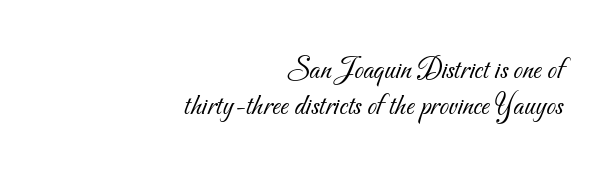
The image shows 30 px light sans-serif type; set right-aligned, line spacing 1.19x, normal letter spacing, not underlined; medium stroke contrast and a small x-height.
